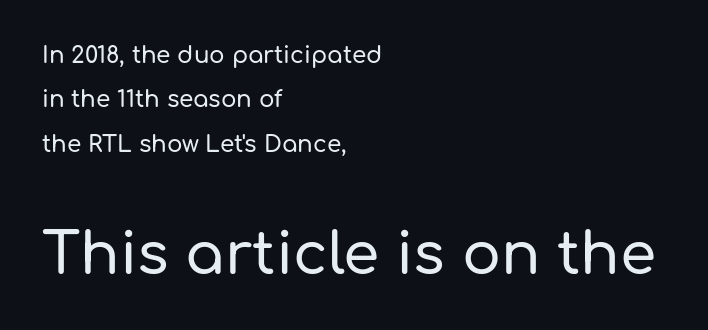
The image shows 58 px sans-serif type, upright; set left-aligned, loose line spacing (1.93x), normal letter spacing, not underlined; the second (bottom) block is 2.52x larger; low stroke contrast and a medium x-height.
